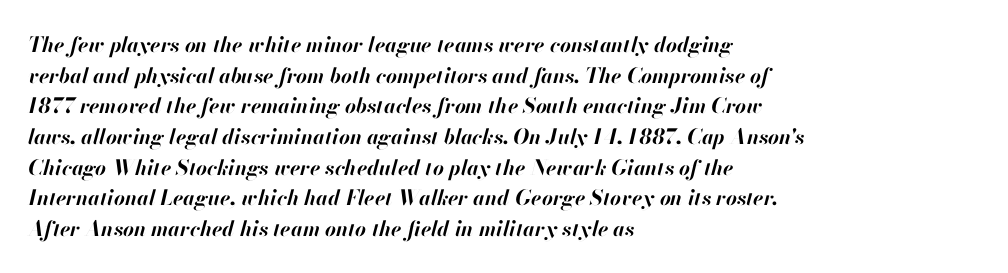
Q: Is the text bold? A: Yes.
Q: Is the text italic (slanted)? A: Yes, it leans right by about 13 degrees.
Q: Is the text underlined? A: No.
Q: How is the paragraph aligned? A: Left-aligned.
Q: Is the spacing between letters normal or unusually wide? A: Normal.
Q: Is the spacing between lines tight, normal or loose? A: Normal.
